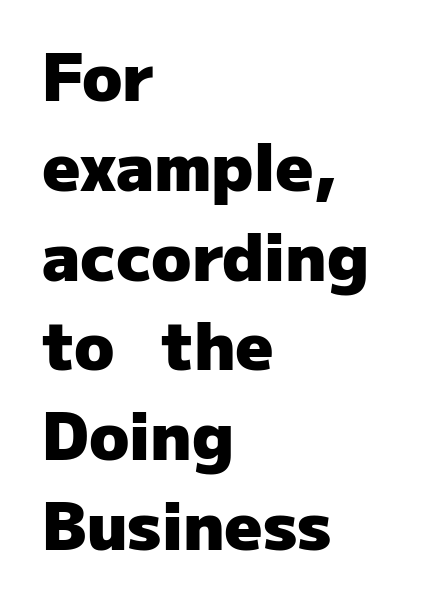
Q: Is the text bold? A: Yes.
Q: Is the text italic (slanted)? A: No, it is upright.
Q: Is the typeface a serif or a sans-serif typeface? A: Sans-serif.
Q: Is the text underlined? A: No.
Q: How is the paragraph aligned? A: Left-aligned.
Q: Is the spacing between letters normal or unusually wide? A: Normal.
Q: Is the spacing between lines tight, normal or loose? A: Normal.
Q: Width (condensed, normal, or wide)? A: Normal.
Q: Stroke contrast? A: Low.
Q: x-height? A: Medium.
Q: Monospaced? A: No.
